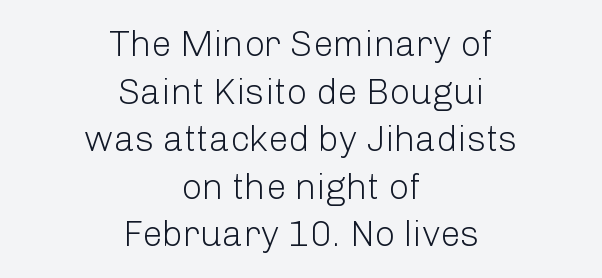
The image shows 36 px light sans-serif type, upright; set centered, normal line spacing (1.32x), normal letter spacing, not underlined; low stroke contrast and a medium x-height.
